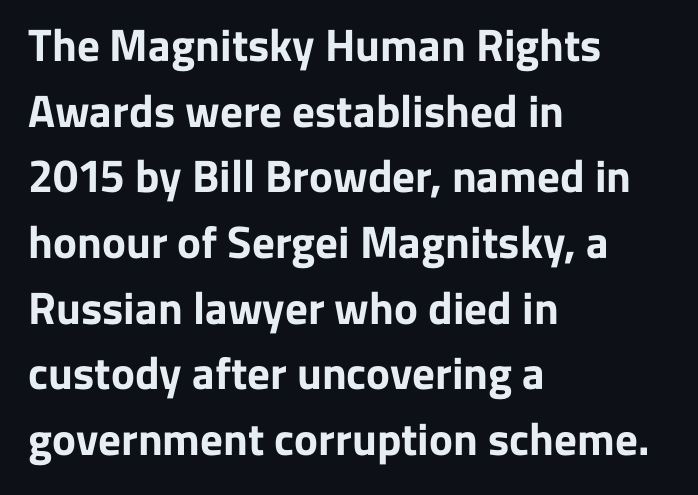
The image shows 45 px bold sans-serif type, upright; set left-aligned, normal line spacing (1.46x), normal letter spacing, not underlined; low stroke contrast and a medium x-height.
